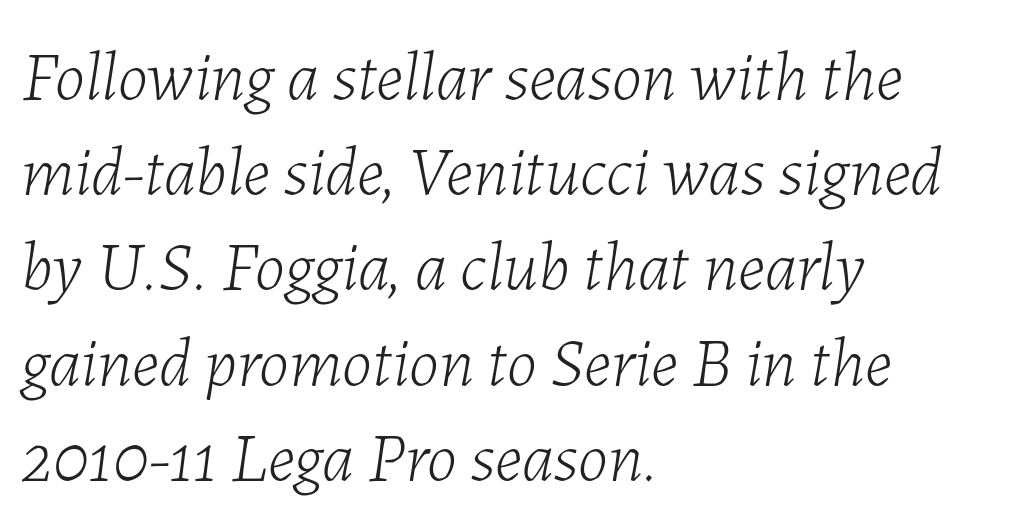
{"italic": "yes", "lean": "right", "slant_degrees": 7, "bold": "no", "weight": "light", "width": "normal", "stroke_contrast": "low", "x_height": "medium", "monospaced": "no", "underline": "no", "align": "left", "line_spacing": "normal", "line_spacing_ratio": 1.38, "letter_spacing": "normal", "letter_spacing_em": 0.0, "glyph_px": 69}
